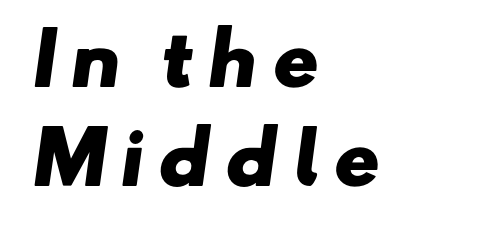
Q: Is the text bold? A: Yes.
Q: Is the typeface a serif or a sans-serif typeface? A: Sans-serif.
Q: Is the text underlined? A: No.
Q: How is the paragraph aligned? A: Left-aligned.
Q: Is the spacing between lines tight, normal or loose? A: Normal.
Q: Width (condensed, normal, or wide)? A: Wide.
Q: Stroke contrast? A: Low.
Q: x-height? A: Small.
Q: Monospaced? A: No.
